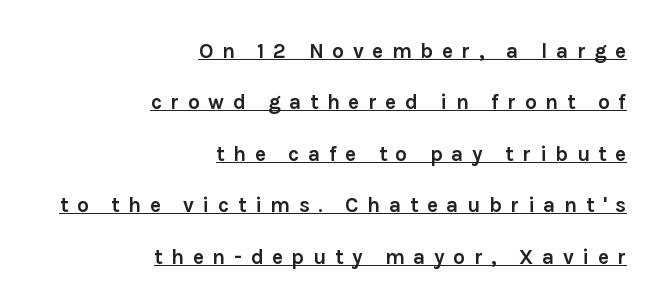
Q: Is the text bold? A: Yes.
Q: Is the text italic (slanted)? A: No, it is upright.
Q: Is the text underlined? A: Yes.
Q: How is the paragraph aligned? A: Right-aligned.
Q: Is the spacing between letters normal or unusually wide? A: Unusually wide.
Q: Is the spacing between lines tight, normal or loose? A: Loose.
